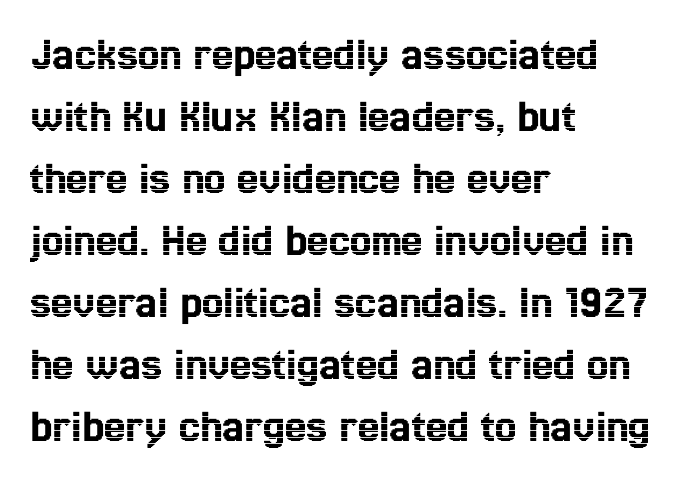
The image shows 48 px condensed type, upright; set left-aligned, normal line spacing (1.29x), normal letter spacing, not underlined; a medium x-height.
